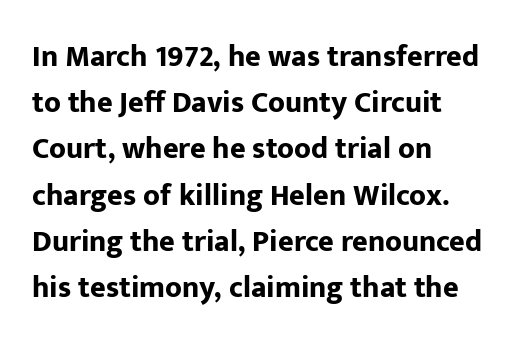
The image shows 30 px bold sans-serif type, upright; set left-aligned, normal line spacing (1.54x), normal letter spacing, not underlined; low stroke contrast and a medium x-height.
